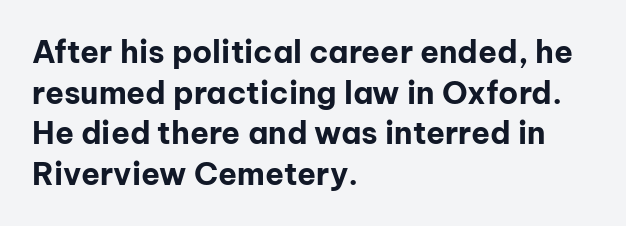
The image shows 31 px bold sans-serif type, upright; set left-aligned, normal line spacing (1.31x), normal letter spacing, not underlined; low stroke contrast and a medium x-height.
